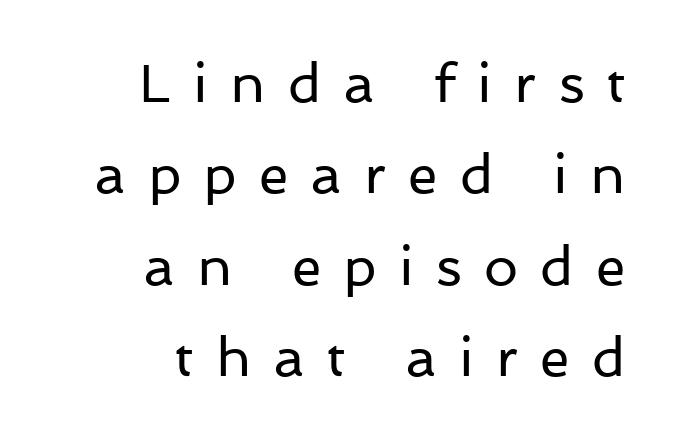
Proportional: the letters do not fall into vertical columns. The weight would be labelled regular, book, light, or lighter still. The compositor pushed each line to the right boundary. The letters stand upright; this is a roman face. Note: no serifs on the glyphs.
